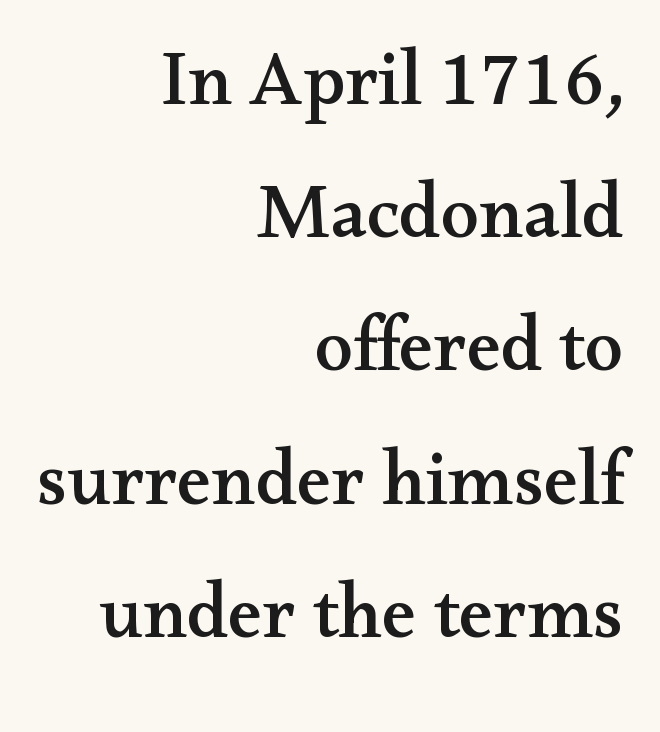
{"serif": "yes", "italic": "no", "width": "wide", "stroke_contrast": "medium", "x_height": "small", "monospaced": "no", "underline": "no", "align": "right", "line_spacing_ratio": 1.73, "letter_spacing": "normal", "letter_spacing_em": 0.0, "glyph_px": 77}
